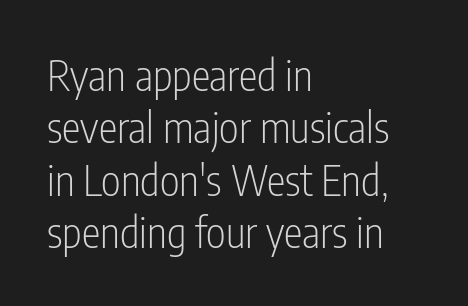
The image shows 42 px light, condensed sans-serif type, upright; set left-aligned, normal line spacing (1.25x), normal letter spacing, not underlined; low stroke contrast and a medium x-height.
